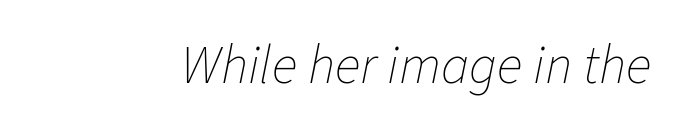
{"italic": "yes", "lean": "right", "slant_degrees": 11, "bold": "no", "weight": "thin", "width": "normal", "stroke_contrast": "low", "x_height": "medium", "monospaced": "no", "underline": "no", "letter_spacing": "normal", "letter_spacing_em": 0.0, "glyph_px": 54}
